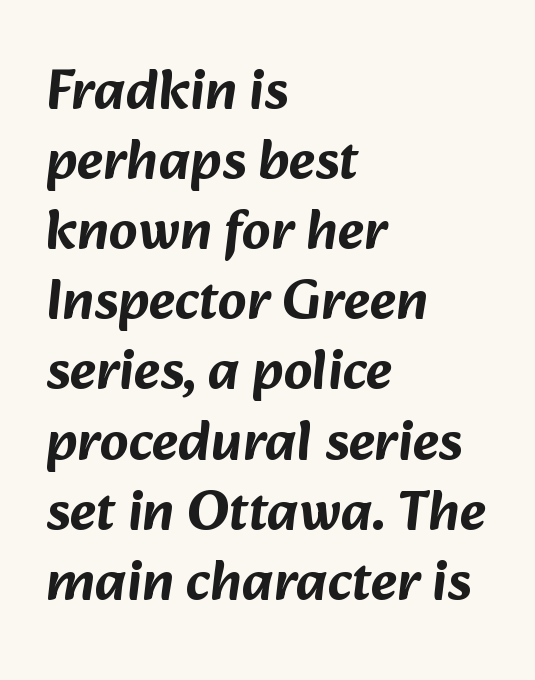
Q: Is the typeface a serif or a sans-serif typeface? A: Sans-serif.
Q: Is the text underlined? A: No.
Q: How is the paragraph aligned? A: Left-aligned.
Q: Is the spacing between letters normal or unusually wide? A: Normal.
Q: Width (condensed, normal, or wide)? A: Normal.
Q: Stroke contrast? A: Low.
Q: x-height? A: Medium.
Q: Monospaced? A: No.
